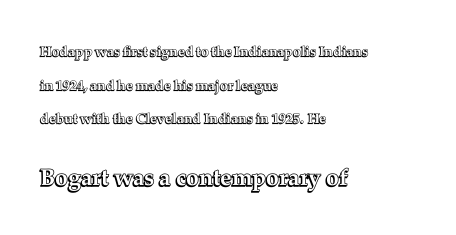
Whoever set this chose breathing room over compactness in the vertical rhythm. The zone under the glyphs is completely vacant. You can tell it's not italic because the verticals are truly vertical. Typeset ragged right — the left edge is the straight one. Note: smaller setting up top, larger setting below.
